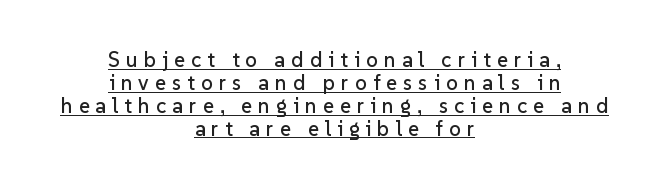
{"italic": "no", "underline": "yes", "align": "center", "line_spacing": "tight", "line_spacing_ratio": 1.09, "letter_spacing": "wide", "letter_spacing_em": 0.29, "glyph_px": 21}
